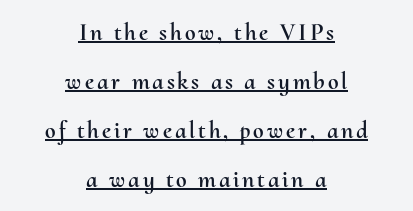
Q: Is the text italic (slanted)? A: No, it is upright.
Q: Is the text underlined? A: Yes.
Q: How is the paragraph aligned? A: Centered.
Q: Is the spacing between lines tight, normal or loose? A: Loose.
